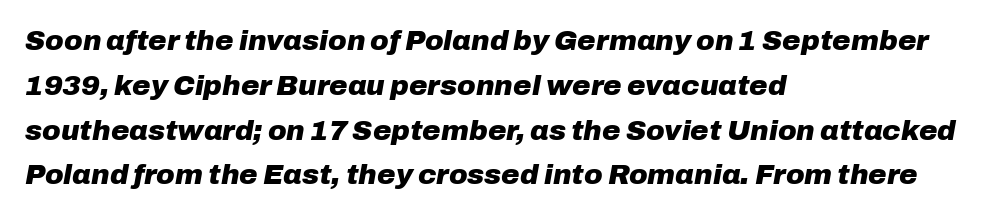
Q: Is the text bold? A: Yes.
Q: Is the text italic (slanted)? A: Yes, it leans right by about 10 degrees.
Q: Is the text underlined? A: No.
Q: How is the paragraph aligned? A: Left-aligned.
Q: Is the spacing between letters normal or unusually wide? A: Normal.
Q: Is the spacing between lines tight, normal or loose? A: Normal.
Q: Width (condensed, normal, or wide)? A: Normal.
Q: Stroke contrast? A: Low.
Q: x-height? A: Medium.
Q: Monospaced? A: No.
